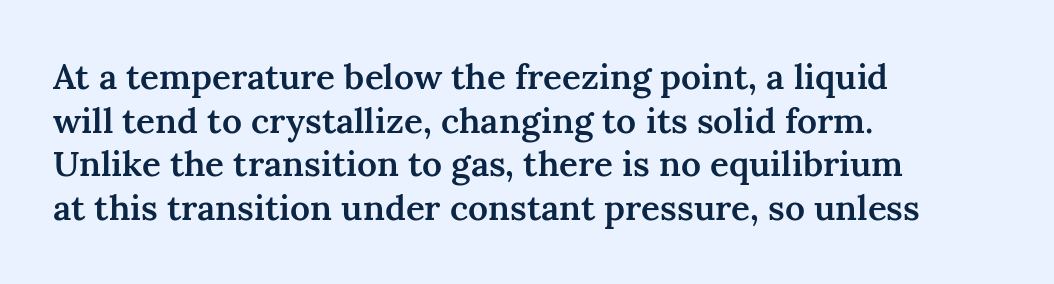
The letters advance in unequal steps, a hallmark of proportional type. In terms of weight, the rendering is demibold, just under bold. Is this a sans? No — the strokes have serifs. Do the letters lean? They stand straight. This rendering features lettering with no underline. A classic flush-left, rag-right setting is used for this passage.
